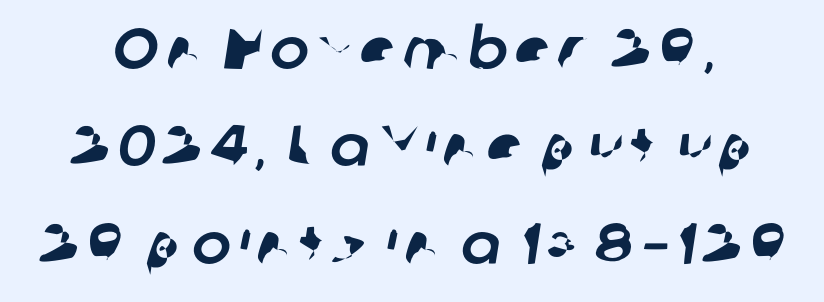
{"serif": "no", "width": "normal", "stroke_contrast": "low", "x_height": "medium", "monospaced": "no", "underline": "no", "line_spacing": "normal", "line_spacing_ratio": 1.68, "glyph_px": 58}
